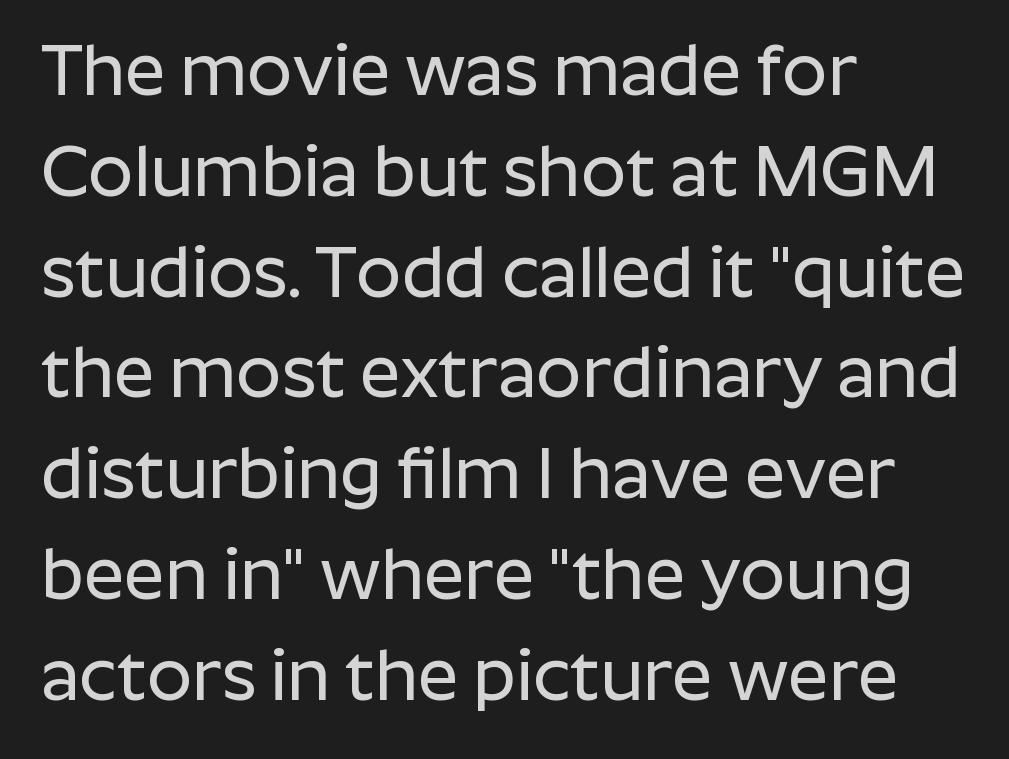
Q: Is the text italic (slanted)? A: No, it is upright.
Q: Is the typeface a serif or a sans-serif typeface? A: Sans-serif.
Q: Is the text underlined? A: No.
Q: How is the paragraph aligned? A: Left-aligned.
Q: Is the spacing between letters normal or unusually wide? A: Normal.
Q: Is the spacing between lines tight, normal or loose? A: Normal.
Q: Width (condensed, normal, or wide)? A: Normal.
Q: Stroke contrast? A: Low.
Q: x-height? A: Medium.
Q: Monospaced? A: No.
